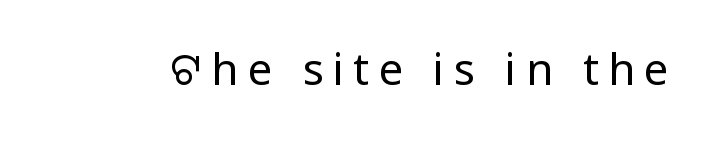
Is the letter spacing exaggerated? Yes — the characters are pushed far apart. Unmarked baselines from the first word to the last. The weight tops out at a normal text grade. Nope, not italic — everything's standing straight. Is this a sans? Yes — the strokes have no serifs.
